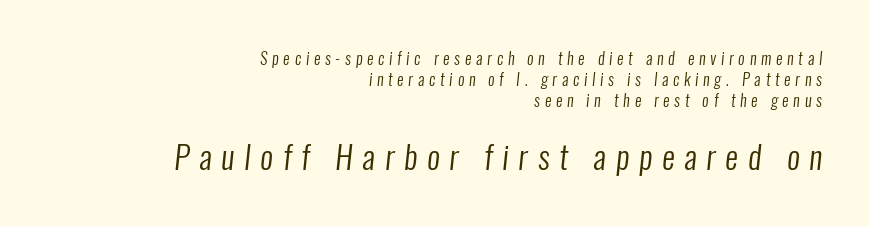
The image shows 32 px regular-weight, condensed sans-serif type; set right-aligned, normal line spacing (1.3x), unusually wide letter spacing (+0.3 em), not underlined; the second (bottom) block is 2.0x larger; low stroke contrast and a medium x-height.
